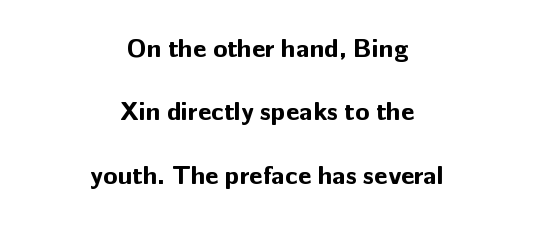
Characters remain perfectly vertical along every line. The glyphs are unaccompanied by any horizontal stroke below them. Strokes here are thick enough to call this a true bold. Notice the wide empty band between every row — that's loose leading.
